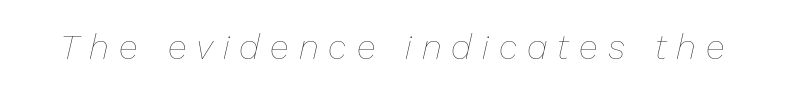
Q: Is the text bold? A: No.
Q: Is the text italic (slanted)? A: Yes, it leans right by about 13 degrees.
Q: Is the text underlined? A: No.
Q: Is the spacing between letters normal or unusually wide? A: Unusually wide.
Q: Width (condensed, normal, or wide)? A: Normal.
Q: Stroke contrast? A: Low.
Q: x-height? A: Medium.
Q: Monospaced? A: No.
